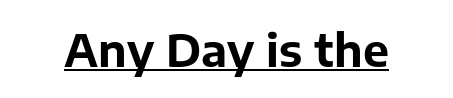
The specimen includes a rule beneath the text block's lines. This sample has the flowing, uneven cadence of proportional lettering. This is sans-serif lettering, the kind often seen on screens and signage. Ordinary non-slanted type is in use. Characters follow at the spacing the type designer built in. Weight: bold.
